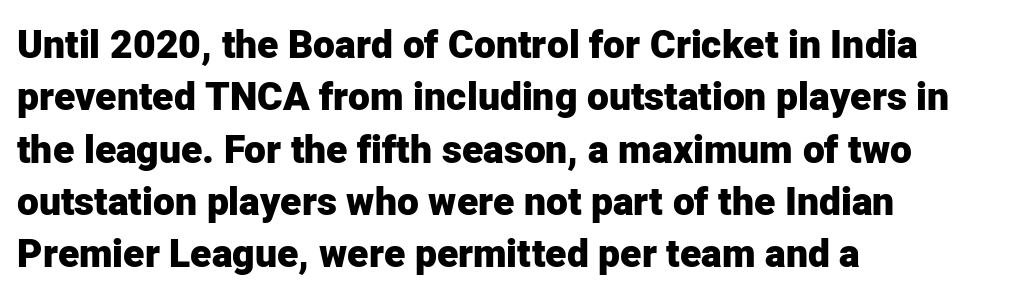
You could not count columns in this text — the font is proportionally spaced. I'd call this a sans setting — the letters go barefoot. This rendering features lettering with no underline. Compared with typical paragraphs, the rows here are spaced about the same. In terms of weight, the rendering is a true, heavy bold. The letters stand straight up with perfectly vertical stems.
